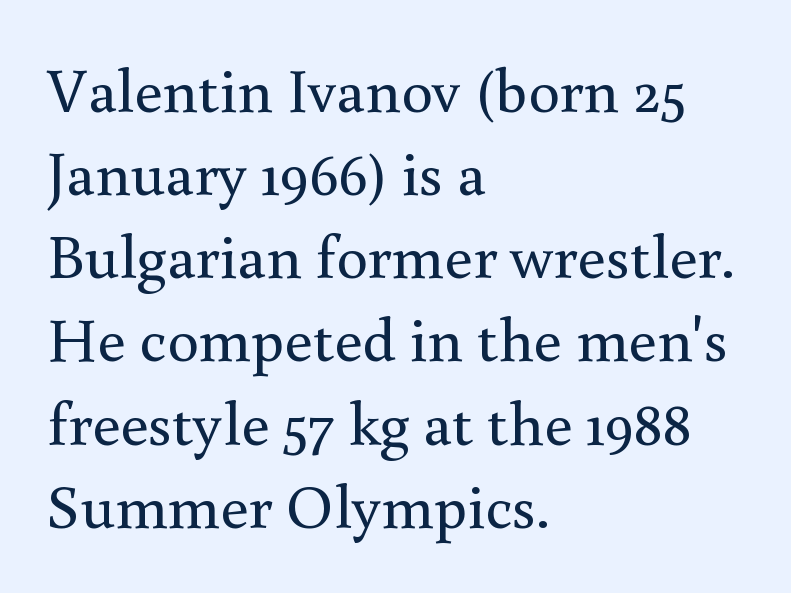
{"serif": "yes", "italic": "no", "bold": "no", "weight": "regular", "width": "normal", "x_height": "small", "monospaced": "no", "underline": "no", "align": "left", "line_spacing": "normal", "line_spacing_ratio": 1.32, "letter_spacing": "normal", "letter_spacing_em": 0.0, "glyph_px": 63}
